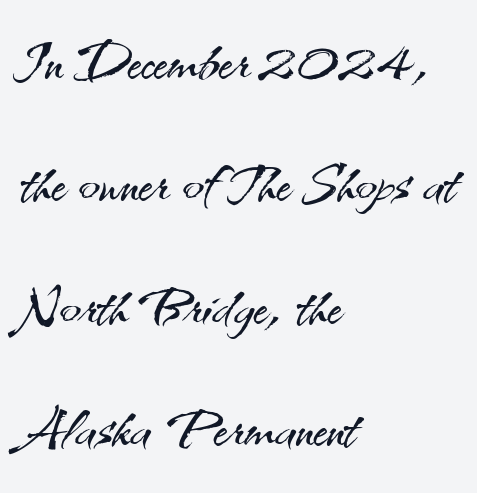
Q: Is the text bold? A: No.
Q: Is the text italic (slanted)? A: Yes.
Q: Is the typeface a serif or a sans-serif typeface? A: Sans-serif.
Q: Is the text underlined? A: No.
Q: How is the paragraph aligned? A: Left-aligned.
Q: Is the spacing between letters normal or unusually wide? A: Normal.
Q: Is the spacing between lines tight, normal or loose? A: Normal.
Q: Width (condensed, normal, or wide)? A: Normal.
Q: Stroke contrast? A: Medium.
Q: x-height? A: Small.
Q: Monospaced? A: No.
